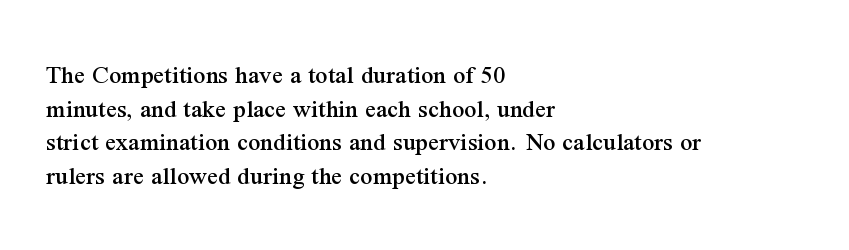
The image shows 27 px text type, upright; set left-aligned, normal line spacing (1.25x), normal letter spacing, not underlined.
